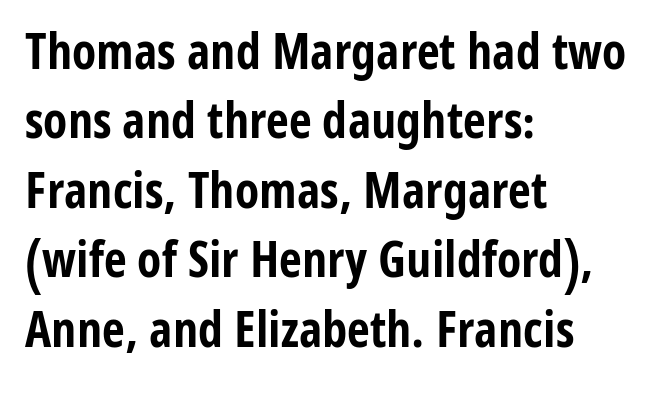
Q: Is the text bold? A: Yes.
Q: Is the text italic (slanted)? A: No, it is upright.
Q: Is the typeface a serif or a sans-serif typeface? A: Sans-serif.
Q: Is the text underlined? A: No.
Q: How is the paragraph aligned? A: Left-aligned.
Q: Is the spacing between letters normal or unusually wide? A: Normal.
Q: Is the spacing between lines tight, normal or loose? A: Normal.
Q: Width (condensed, normal, or wide)? A: Condensed.
Q: Stroke contrast? A: Low.
Q: x-height? A: Medium.
Q: Monospaced? A: No.
